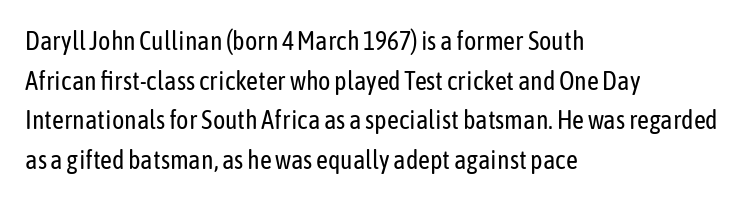
{"italic": "no", "bold": "no", "underline": "no", "align": "left", "line_spacing": "normal", "line_spacing_ratio": 1.52, "letter_spacing": "normal", "letter_spacing_em": 0.0, "glyph_px": 26}
